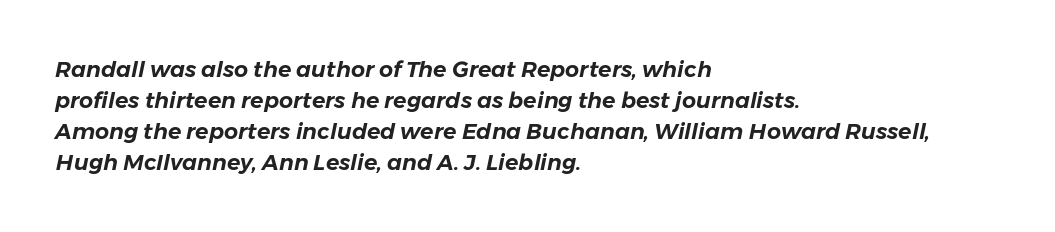
Q: Is the text italic (slanted)? A: Yes, it leans right by about 11 degrees.
Q: Is the text underlined? A: No.
Q: How is the paragraph aligned? A: Left-aligned.
Q: Is the spacing between letters normal or unusually wide? A: Normal.
Q: Is the spacing between lines tight, normal or loose? A: Normal.
